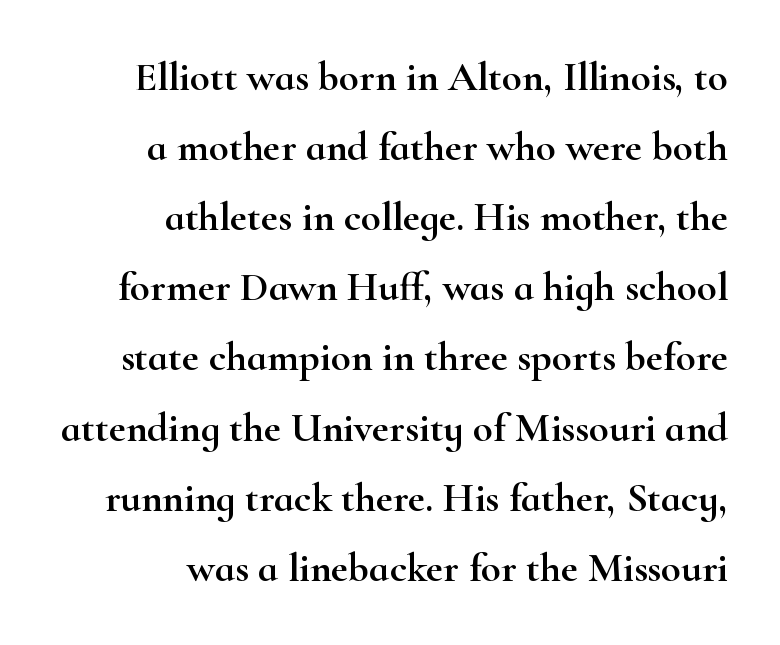
Each word holds together tightly as a unit, with standard inter-letter gaps. Nobody drew a line under any word here. Looks like regular typesetting: each glyph gets only the width it needs. Line endings align vertically; line beginnings do not.
